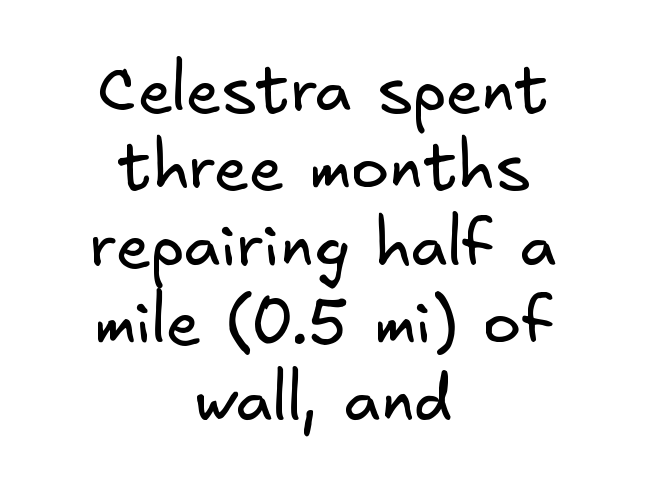
The image shows 64 px regular-weight sans-serif type; set centered, line spacing 1.21x, normal letter spacing, not underlined; low stroke contrast and a small x-height.
